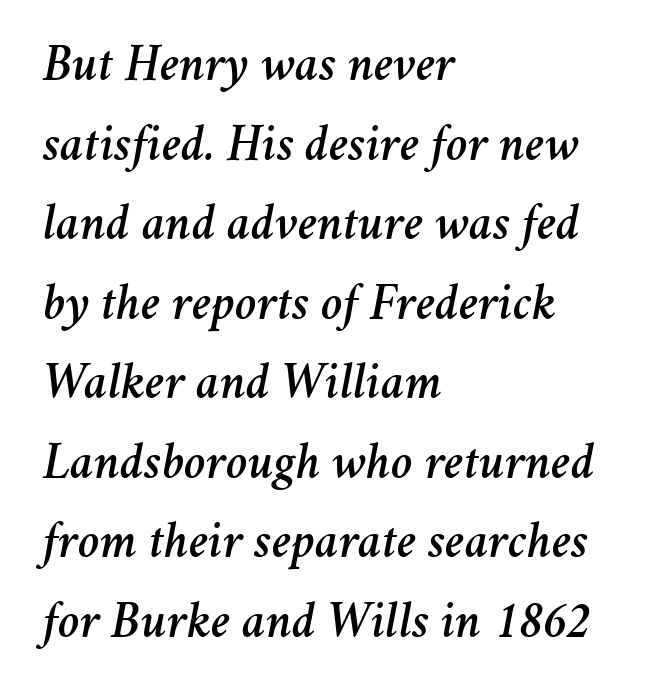
The image shows 52 px text type, italic (leaning right); set left-aligned, normal line spacing (1.53x), normal letter spacing, not underlined; medium stroke contrast and a medium x-height.
